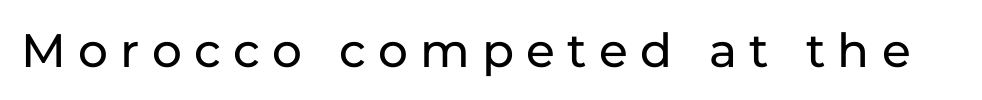
Q: Is the text italic (slanted)? A: No, it is upright.
Q: Is the typeface a serif or a sans-serif typeface? A: Sans-serif.
Q: Is the text underlined? A: No.
Q: Is the spacing between letters normal or unusually wide? A: Unusually wide.
Q: Width (condensed, normal, or wide)? A: Normal.
Q: Stroke contrast? A: Low.
Q: x-height? A: Medium.
Q: Monospaced? A: No.
